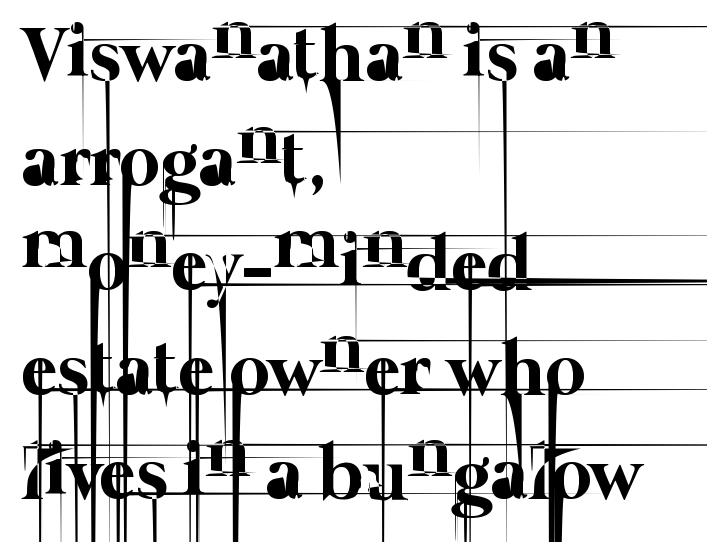
Q: Is the text bold? A: No.
Q: Is the text underlined? A: No.
Q: How is the paragraph aligned? A: Left-aligned.
Q: Is the spacing between letters normal or unusually wide? A: Normal.
Q: Is the spacing between lines tight, normal or loose? A: Normal.
Q: Width (condensed, normal, or wide)? A: Normal.
Q: Stroke contrast? A: Low.
Q: x-height? A: Medium.
Q: Monospaced? A: No.
